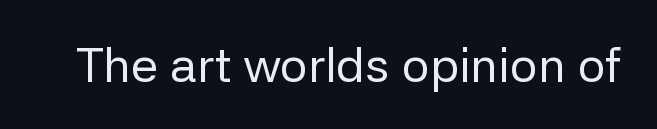
Each letter keeps its own natural width here, so spacing adapts to shape. The letters stand straight up with perfectly vertical stems. Heaviness? Minimal to ordinary, like unemphasized prose. The area under the type is left untouched. A typesetter would label this face a sans.
